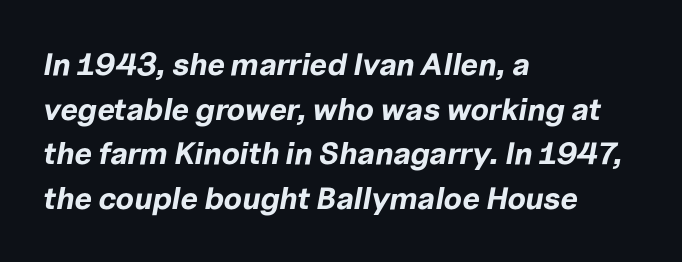
The image shows 31 px bold type, italic (leaning right); set left-aligned, normal line spacing (1.44x), normal letter spacing, not underlined; low stroke contrast and a medium x-height.
